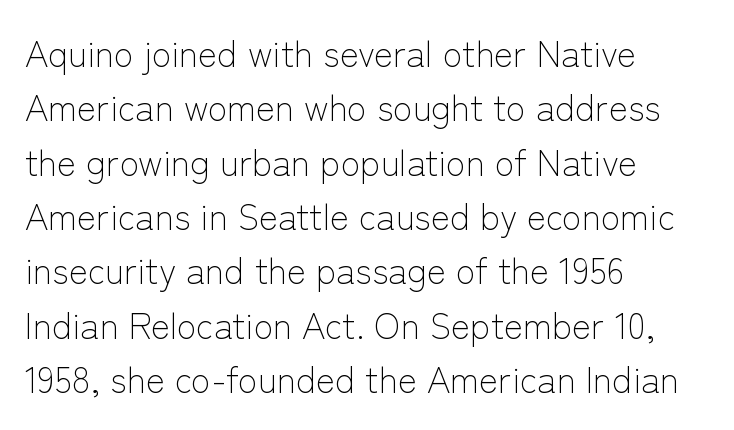
{"serif": "no", "italic": "no", "bold": "no", "weight": "light", "width": "normal", "stroke_contrast": "low", "x_height": "medium", "monospaced": "no", "underline": "no", "align": "left", "line_spacing": "normal", "line_spacing_ratio": 1.51, "letter_spacing": "normal", "letter_spacing_em": 0.0, "glyph_px": 36}
